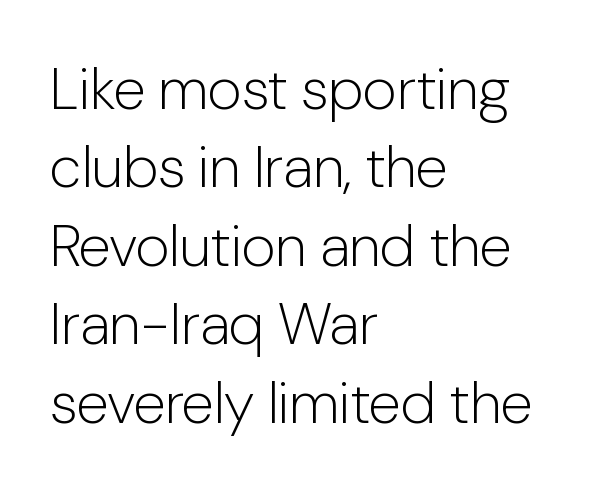
{"serif": "no", "italic": "no", "bold": "no", "weight": "light", "width": "normal", "stroke_contrast": "low", "x_height": "medium", "monospaced": "no", "underline": "no", "align": "left", "line_spacing": "normal", "line_spacing_ratio": 1.33, "letter_spacing": "normal", "letter_spacing_em": 0.0, "glyph_px": 59}
